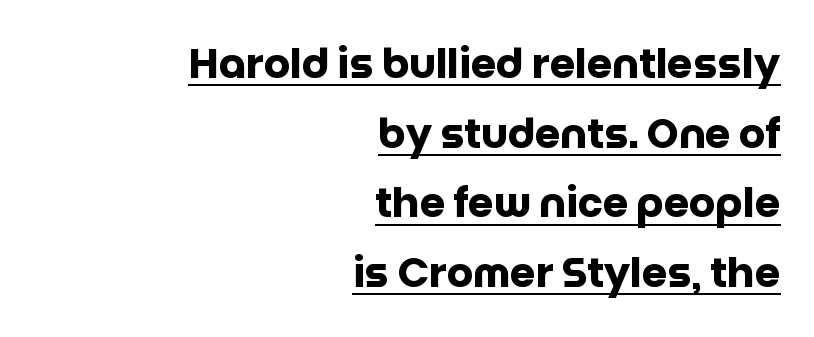
The image shows 41 px heavy sans-serif type, upright; set right-aligned, normal line spacing (1.7x), normal letter spacing, underlined; low stroke contrast and a large x-height.
